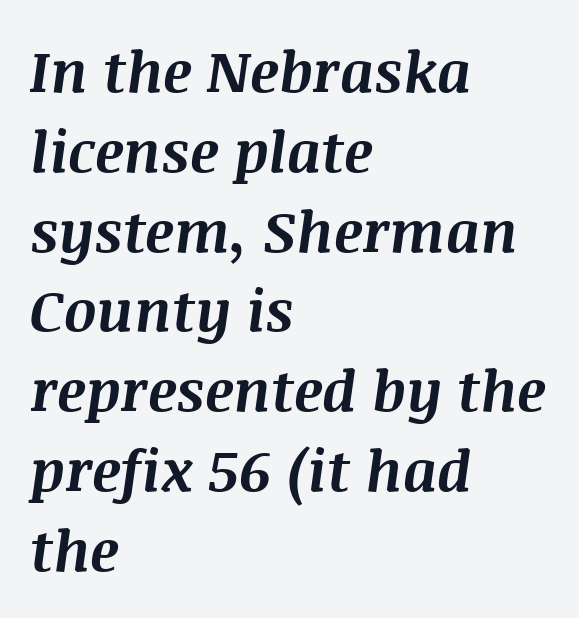
Q: Is the text bold? A: Yes.
Q: Is the text italic (slanted)? A: Yes, it leans right by about 8 degrees.
Q: Is the text underlined? A: No.
Q: How is the paragraph aligned? A: Left-aligned.
Q: Is the spacing between letters normal or unusually wide? A: Normal.
Q: Is the spacing between lines tight, normal or loose? A: Normal.
Q: Width (condensed, normal, or wide)? A: Normal.
Q: Stroke contrast? A: Medium.
Q: x-height? A: Large.
Q: Monospaced? A: No.
